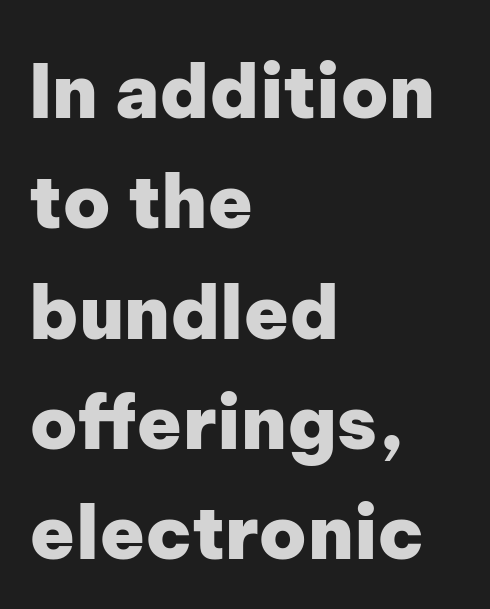
Q: Is the text bold? A: Yes.
Q: Is the text italic (slanted)? A: No, it is upright.
Q: Is the typeface a serif or a sans-serif typeface? A: Sans-serif.
Q: Is the text underlined? A: No.
Q: How is the paragraph aligned? A: Left-aligned.
Q: Is the spacing between letters normal or unusually wide? A: Normal.
Q: Is the spacing between lines tight, normal or loose? A: Normal.
Q: Width (condensed, normal, or wide)? A: Normal.
Q: Stroke contrast? A: Low.
Q: x-height? A: Medium.
Q: Monospaced? A: No.
